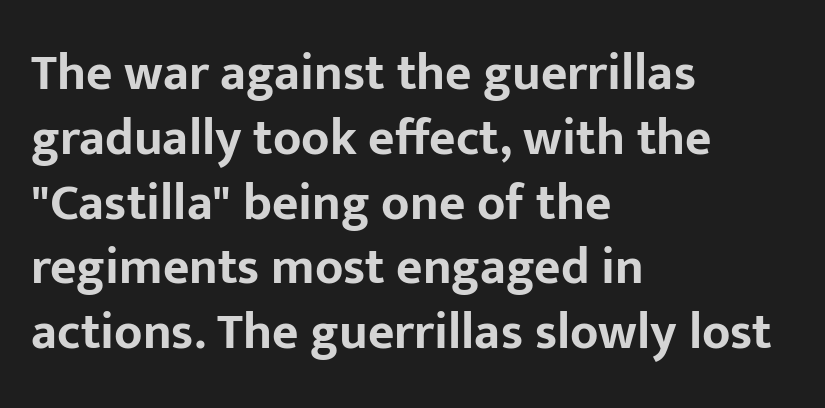
Spacing verdict: proportional, widths tailored to each character. Letters rest on an invisible, unmarked baseline. This sample is left-justified, so line endings fall wherever the words run out. Horizontal bands of white between lines are of average thickness. Unlike italic type, these characters show no tilt at all.
